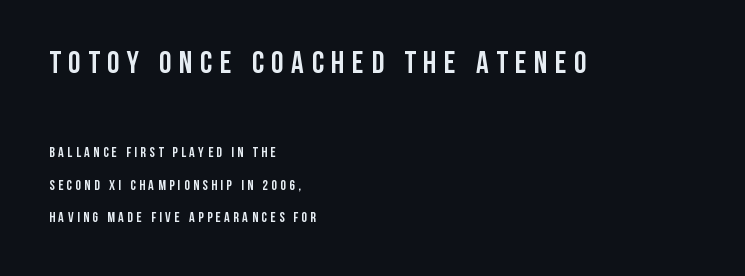
Clear beneath every line of the passage. This rendering uses left alignment, leaving the right contour irregular. Which chunk is bigger? The first one — the top block dwarfs the bottom. Here the designer chose a conventional face with non-uniform glyph widths. Students, note that the glyphs here are deliberately spaced far apart.
